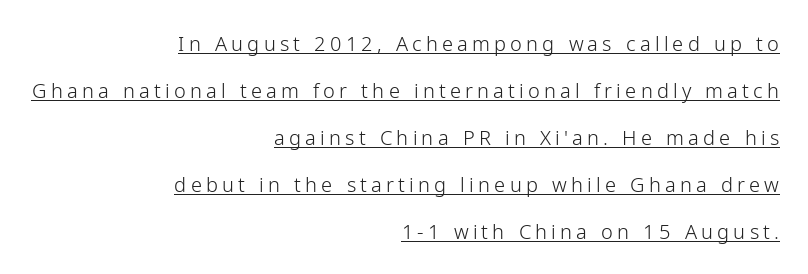
Q: Is the text bold? A: No.
Q: Is the text italic (slanted)? A: No, it is upright.
Q: Is the text underlined? A: Yes.
Q: How is the paragraph aligned? A: Right-aligned.
Q: Is the spacing between letters normal or unusually wide? A: Unusually wide.
Q: Is the spacing between lines tight, normal or loose? A: Loose.
